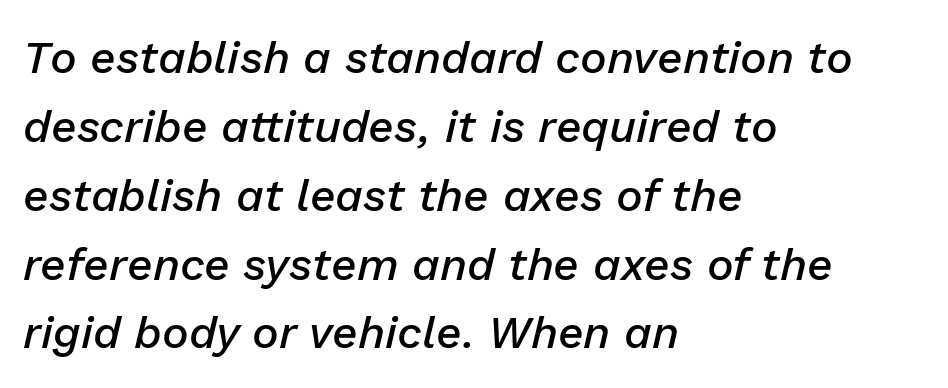
Q: Is the text bold? A: Semi-bold.
Q: Is the text italic (slanted)? A: Yes, it leans right by about 13 degrees.
Q: Is the text underlined? A: No.
Q: How is the paragraph aligned? A: Left-aligned.
Q: Is the spacing between letters normal or unusually wide? A: Normal.
Q: Is the spacing between lines tight, normal or loose? A: Normal.
Q: Width (condensed, normal, or wide)? A: Normal.
Q: Stroke contrast? A: Low.
Q: x-height? A: Medium.
Q: Monospaced? A: No.
